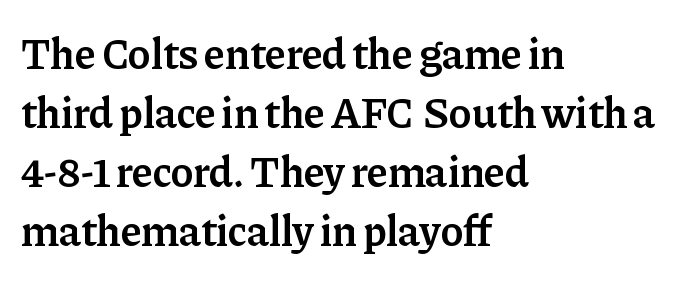
{"serif": "yes", "italic": "no", "bold": "semi", "weight": "semibold", "width": "normal", "stroke_contrast": "low", "x_height": "medium", "monospaced": "no", "underline": "no", "align": "left", "line_spacing": "normal", "line_spacing_ratio": 1.37, "letter_spacing": "normal", "letter_spacing_em": 0.0, "glyph_px": 43}
